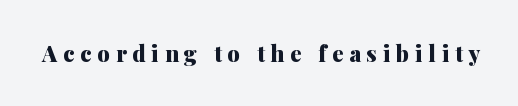
Q: Is the text bold? A: Yes.
Q: Is the text italic (slanted)? A: No, it is upright.
Q: Is the text underlined? A: No.
Q: Is the spacing between letters normal or unusually wide? A: Unusually wide.
